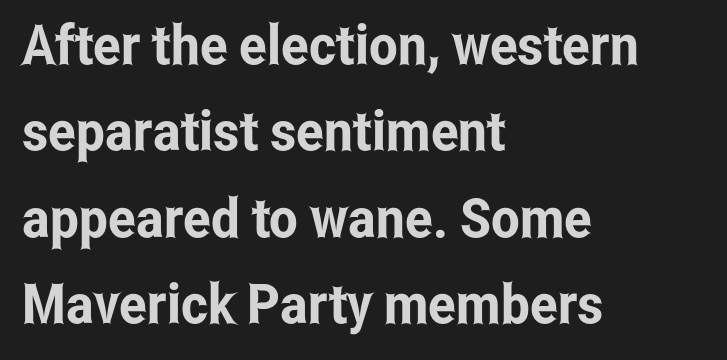
Q: Is the text italic (slanted)? A: No, it is upright.
Q: Is the typeface a serif or a sans-serif typeface? A: Sans-serif.
Q: Is the text underlined? A: No.
Q: How is the paragraph aligned? A: Left-aligned.
Q: Is the spacing between letters normal or unusually wide? A: Normal.
Q: Is the spacing between lines tight, normal or loose? A: Normal.
Q: Width (condensed, normal, or wide)? A: Condensed.
Q: Stroke contrast? A: Low.
Q: x-height? A: Medium.
Q: Monospaced? A: No.
